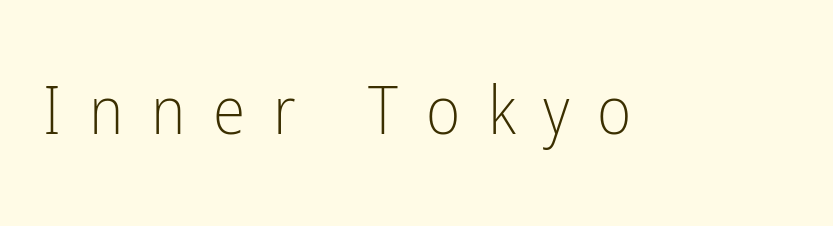
Q: Is the text bold? A: No.
Q: Is the text italic (slanted)? A: No, it is upright.
Q: Is the typeface a serif or a sans-serif typeface? A: Sans-serif.
Q: Is the text underlined? A: No.
Q: Is the spacing between letters normal or unusually wide? A: Unusually wide.
Q: Width (condensed, normal, or wide)? A: Condensed.
Q: Stroke contrast? A: Low.
Q: x-height? A: Medium.
Q: Monospaced? A: No.
